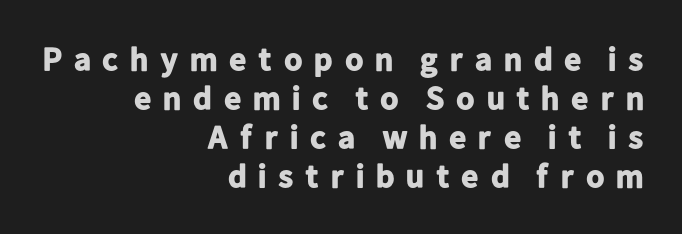
Tracking here is generous; glyphs stand well apart from one another. Spacing verdict: proportional, widths tailored to each character. This sample uses an upright cut, with every glyph sitting square on the baseline. Descenders hang freely into open space. Typographic density is high because the face is bold. These lines are composed in type without serifs.
